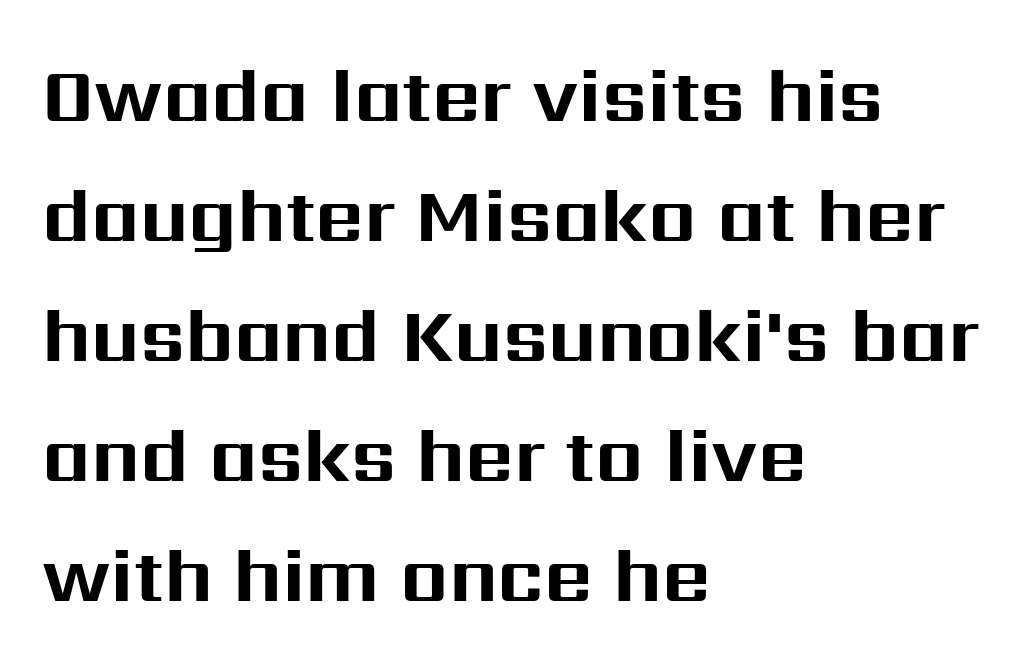
{"serif": "no", "italic": "no", "bold": "yes", "weight": "bold", "width": "normal", "stroke_contrast": "medium", "x_height": "medium", "monospaced": "no", "underline": "no", "align": "left", "line_spacing": "normal", "line_spacing_ratio": 1.6, "letter_spacing": "normal", "letter_spacing_em": 0.0, "glyph_px": 75}
